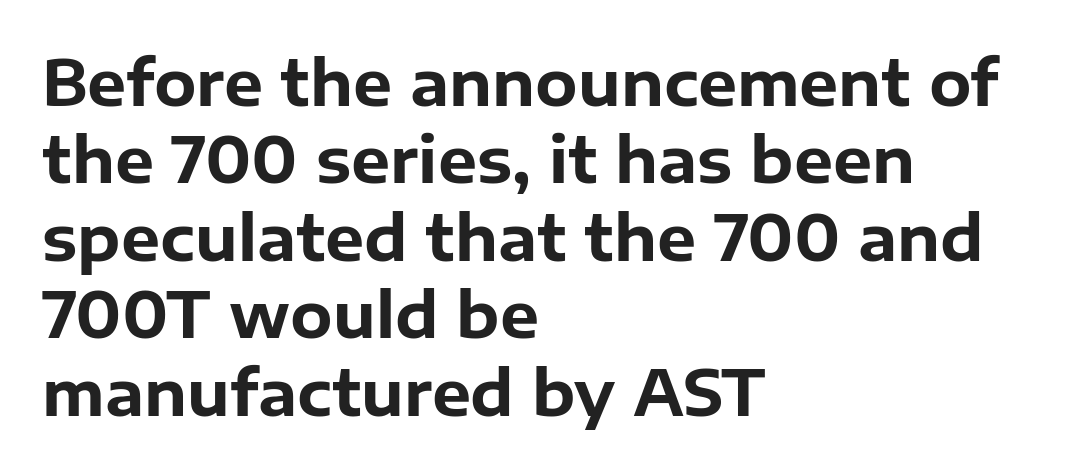
Each letter keeps its own natural width here, so spacing adapts to shape. Reading down the block, your eye returns to a fixed left position each line. This sample uses an upright cut, with every glyph sitting square on the baseline. Its strokes are broad and dark, the hallmark of bold type.
